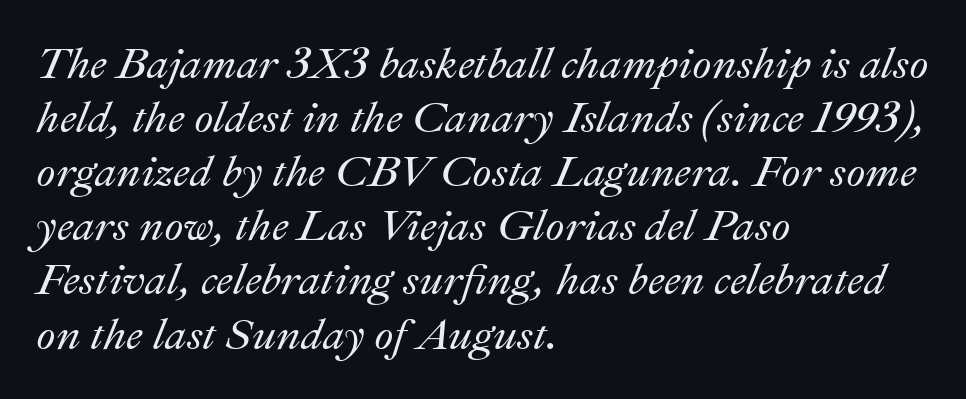
This sample uses plain, unmodified letter spacing. The passage is arranged the way most books set body copy — flush left. Has an underline been added? It has not. Character widths vary here, with narrow letters taking less room than wide ones. Observe the lean: these are italic letterforms.
